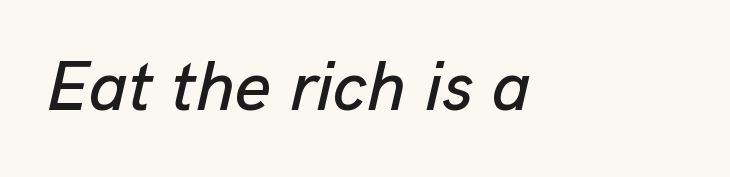
Q: Is the text italic (slanted)? A: Yes, it leans right by about 13 degrees.
Q: Is the text underlined? A: No.
Q: Is the spacing between letters normal or unusually wide? A: Normal.
Q: Width (condensed, normal, or wide)? A: Normal.
Q: Stroke contrast? A: Low.
Q: x-height? A: Medium.
Q: Monospaced? A: No.
